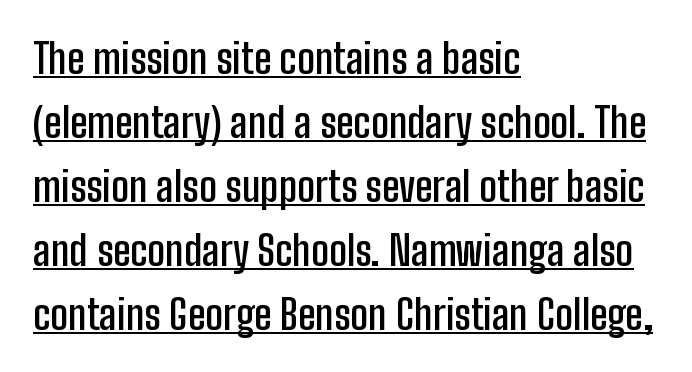
You can tell from the bare stems that sans-serif type was used. Characters follow at the spacing the type designer built in. Its strokes are somewhat broadened, the hallmark of semibold type. Vertical strokes here are truly vertical. The passage is arranged the way most books set body copy — flush left.
